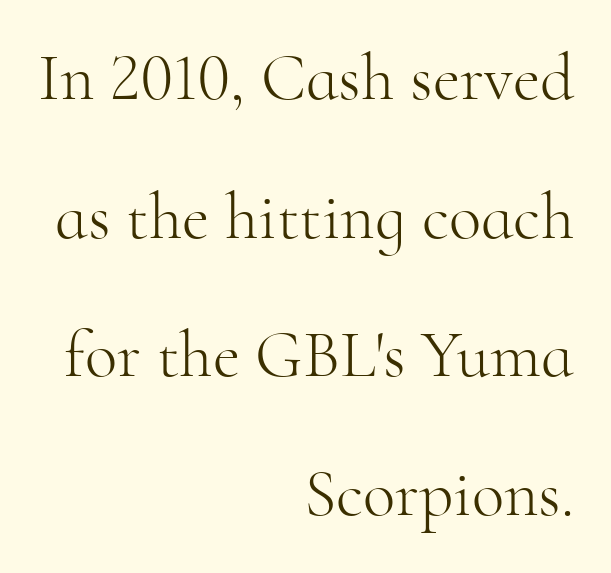
The image shows 67 px light serif type, upright; set right-aligned, loose line spacing (2.07x), normal letter spacing, not underlined; high stroke contrast and a small x-height.
